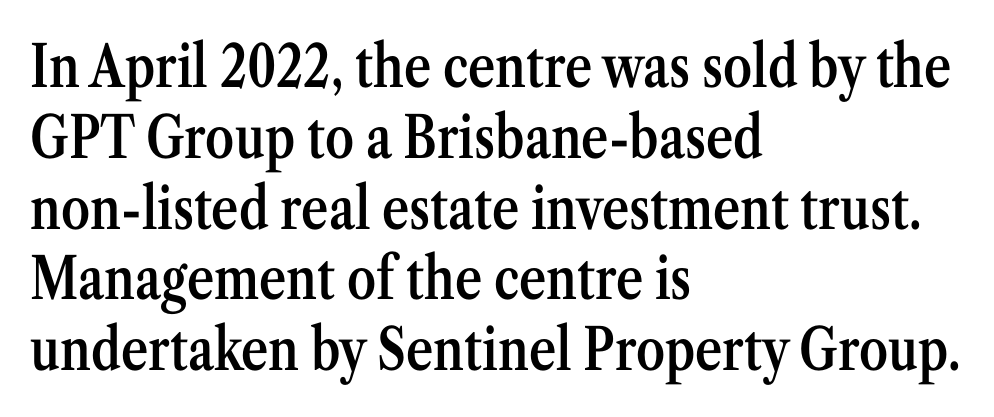
{"serif": "yes", "italic": "no", "bold": "semi", "weight": "semibold", "width": "condensed", "stroke_contrast": "medium", "x_height": "medium", "monospaced": "no", "underline": "no", "align": "left", "line_spacing_ratio": 1.22, "letter_spacing": "normal", "letter_spacing_em": 0.0, "glyph_px": 58}
